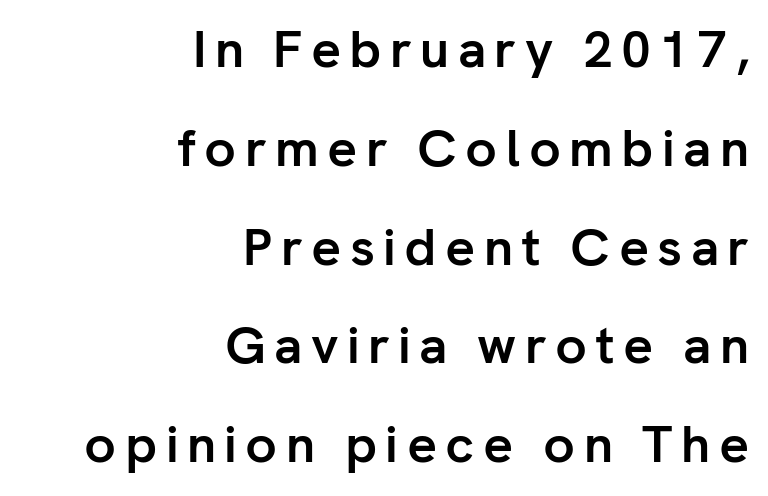
The image shows 52 px semibold sans-serif type, upright; set right-aligned, loose line spacing (1.9x), not underlined; low stroke contrast and a medium x-height.
